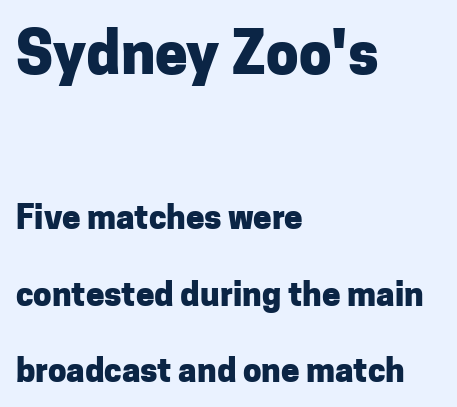
Nothing sits at the stroke ends, so this counts as sans-serif. Of the two passages, the one on top uses the larger point size. Proportional: the letters do not fall into vertical columns. Type without underlining. Posture: straight, roman, zero tilt.
